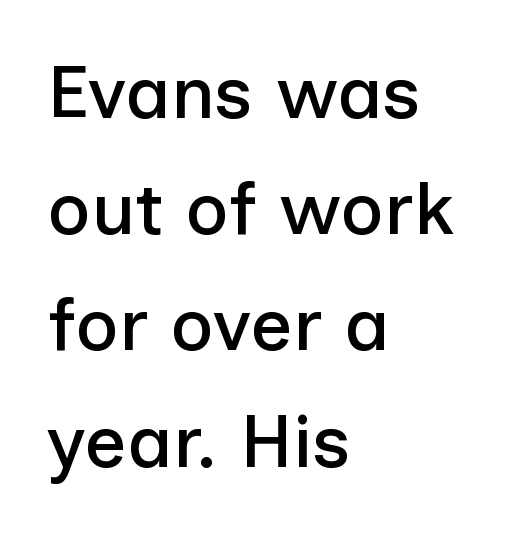
{"serif": "no", "italic": "no", "width": "normal", "stroke_contrast": "low", "x_height": "medium", "monospaced": "no", "underline": "no", "align": "left", "line_spacing": "normal", "line_spacing_ratio": 1.57, "letter_spacing": "normal", "letter_spacing_em": 0.0, "glyph_px": 74}
